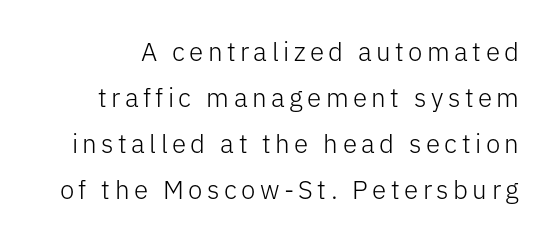
The image shows 26 px text type, upright; set line spacing 1.77x, not underlined.
